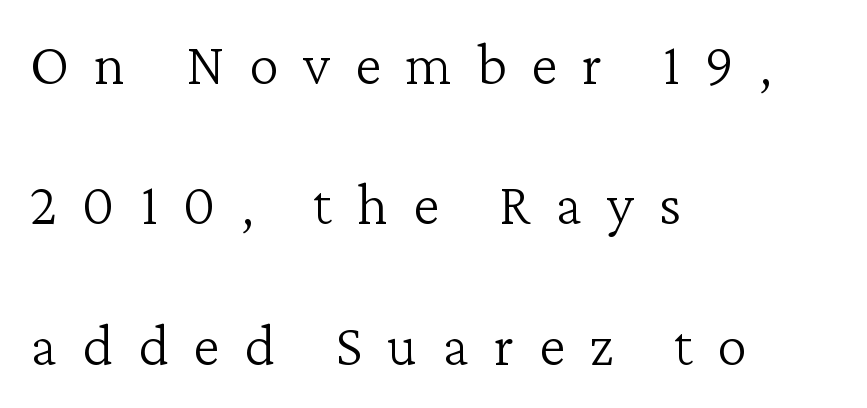
The axis of the letterforms is exactly vertical. Summary of weight: not heavy and not bold. The lines are quadded left. Look at the tracking — it's clearly loosened, letters drifting apart.
